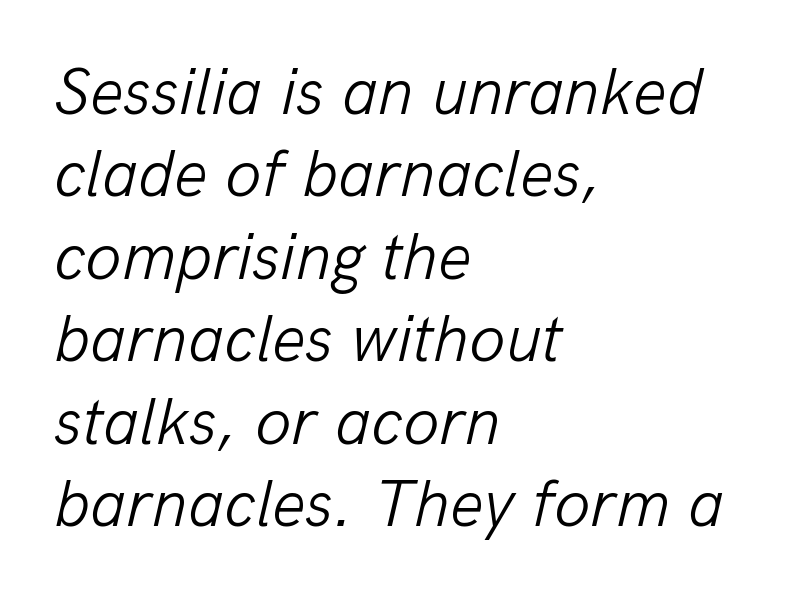
Q: Is the text bold? A: No.
Q: Is the text italic (slanted)? A: Yes, it leans right by about 13 degrees.
Q: Is the text underlined? A: No.
Q: How is the paragraph aligned? A: Left-aligned.
Q: Is the spacing between letters normal or unusually wide? A: Normal.
Q: Is the spacing between lines tight, normal or loose? A: Normal.
Q: Width (condensed, normal, or wide)? A: Normal.
Q: Stroke contrast? A: Low.
Q: x-height? A: Medium.
Q: Monospaced? A: No.
